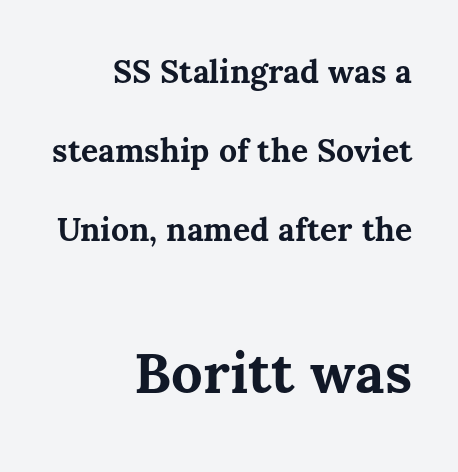
{"italic": "no", "bold": "yes", "weight": "bold", "width": "normal", "stroke_contrast": "medium", "x_height": "medium", "monospaced": "no", "underline": "no", "align": "right", "line_spacing": "loose", "line_spacing_ratio": 2.47, "letter_spacing": "normal", "letter_spacing_em": 0.0, "larger_block": "second", "size_ratio": 1.75, "glyph_px": 56}
